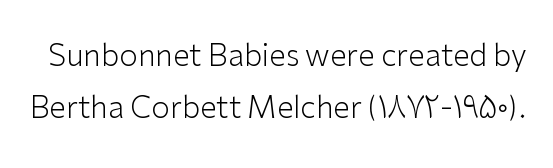
The text was rendered using a sans face with plain stroke endings. Tracking here is standard; glyphs follow each other at the usual distance. This sample has the flowing, uneven cadence of proportional lettering. Every stem runs plumb, perpendicular to the baseline.
